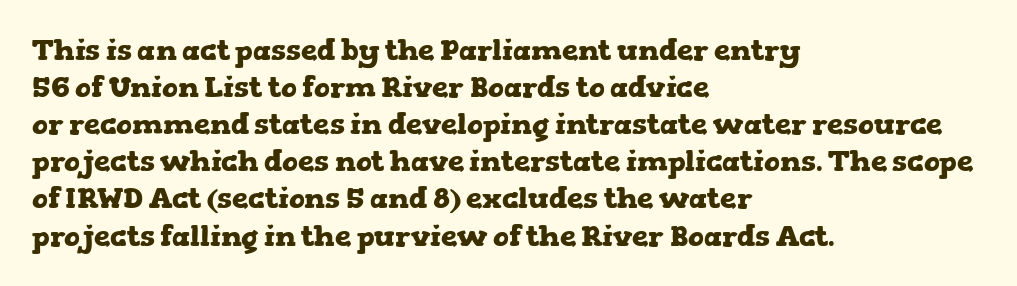
Vertical spacing — default. The characters display serif detailing at their extremities. A bare baseline throughout the passage. This rendering uses left alignment, leaving the right contour irregular. Look at the stroke-to-counter ratio: heavy, a bold.
